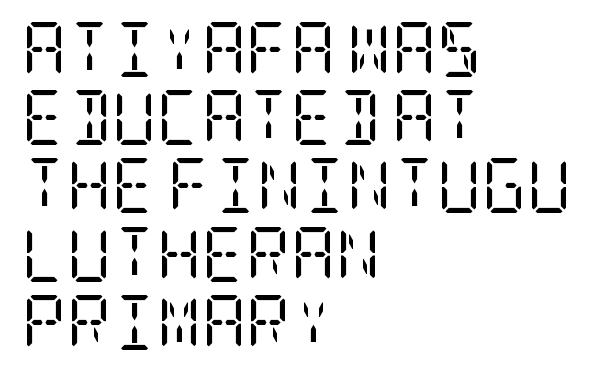
{"serif": "yes", "italic": "no", "bold": "no", "weight": "regular", "width": "condensed", "stroke_contrast": "low", "x_height": "large", "underline": "no", "align": "left", "line_spacing_ratio": 1.24, "letter_spacing": "normal", "letter_spacing_em": 0.0, "glyph_px": 55}
